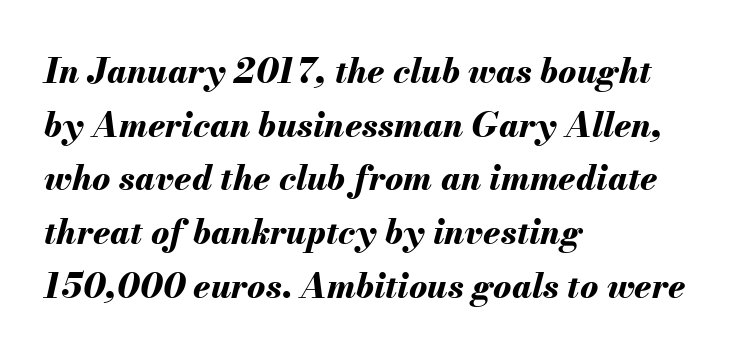
{"italic": "yes", "lean": "right", "slant_degrees": 13, "bold": "yes", "weight": "bold", "width": "normal", "stroke_contrast": "medium", "x_height": "small", "monospaced": "no", "underline": "no", "align": "left", "line_spacing": "normal", "line_spacing_ratio": 1.58, "letter_spacing": "normal", "letter_spacing_em": 0.0, "glyph_px": 34}
